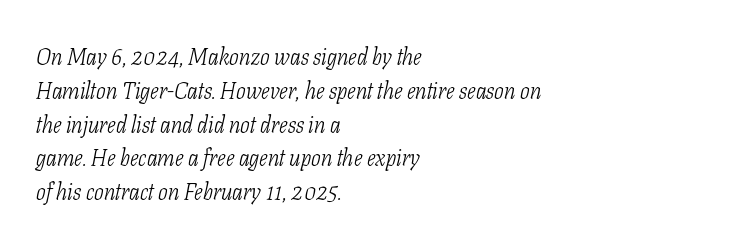
Q: Is the text bold? A: No.
Q: Is the text italic (slanted)? A: Yes, it leans right by about 11 degrees.
Q: Is the text underlined? A: No.
Q: How is the paragraph aligned? A: Left-aligned.
Q: Is the spacing between letters normal or unusually wide? A: Normal.
Q: Is the spacing between lines tight, normal or loose? A: Normal.
